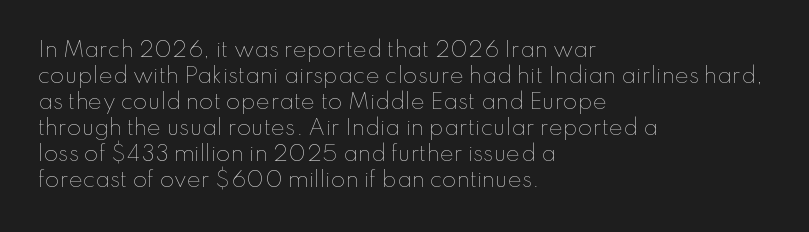
Q: Is the text bold? A: No.
Q: Is the text italic (slanted)? A: No, it is upright.
Q: Is the text underlined? A: No.
Q: How is the paragraph aligned? A: Left-aligned.
Q: Is the spacing between letters normal or unusually wide? A: Normal.
